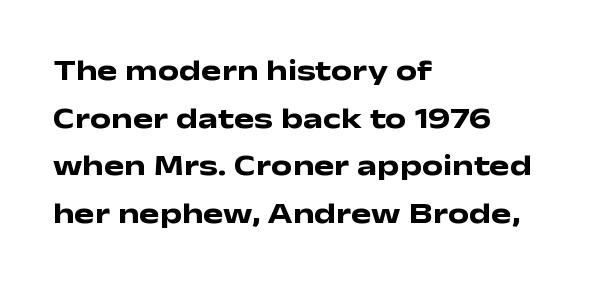
{"serif": "no", "italic": "no", "bold": "yes", "weight": "heavy", "width": "wide", "stroke_contrast": "low", "x_height": "medium", "monospaced": "no", "underline": "no", "align": "left", "line_spacing": "normal", "line_spacing_ratio": 1.59, "letter_spacing": "normal", "letter_spacing_em": 0.0, "glyph_px": 30}
